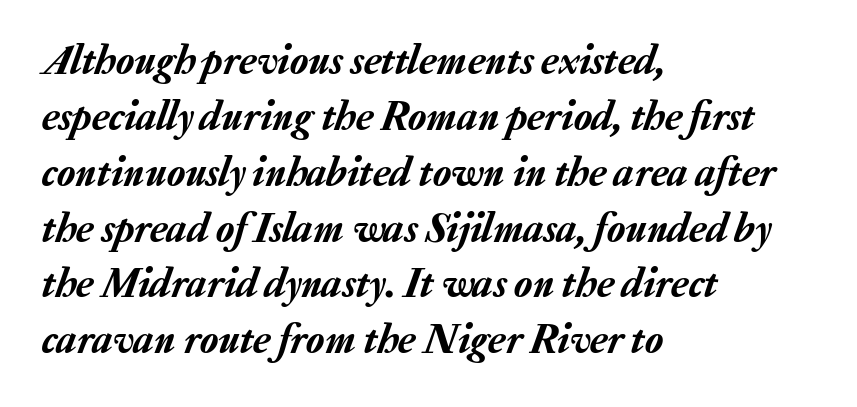
{"italic": "yes", "lean": "right", "slant_degrees": 20, "width": "normal", "stroke_contrast": "low", "x_height": "medium", "monospaced": "no", "underline": "no", "align": "left", "line_spacing": "normal", "line_spacing_ratio": 1.33, "letter_spacing": "normal", "letter_spacing_em": 0.0, "glyph_px": 42}
